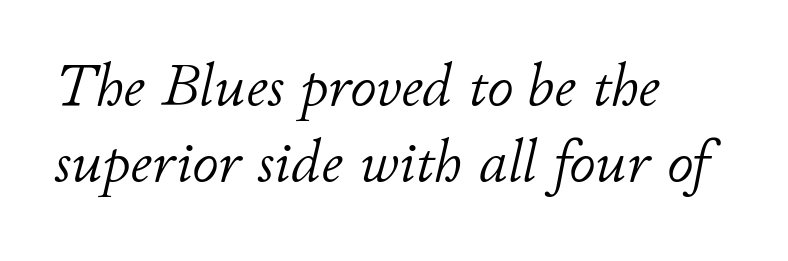
A typesetter would mark this as italic. Regarding leading, the lines here are spaced in the standard way. Stem width sits at or under what a default text font uses. The rendering uses natural spacing where letterforms have individual widths. The zone under the glyphs is completely vacant.
